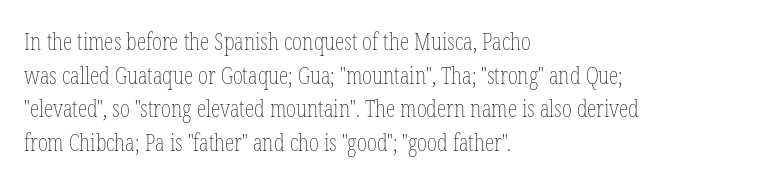
Q: Is the text bold? A: No.
Q: Is the text italic (slanted)? A: No, it is upright.
Q: Is the text underlined? A: No.
Q: How is the paragraph aligned? A: Left-aligned.
Q: Is the spacing between letters normal or unusually wide? A: Normal.
Q: Is the spacing between lines tight, normal or loose? A: Normal.
